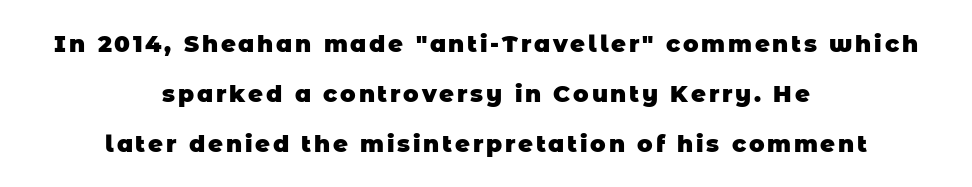
The image shows 23 px bold type; set centered, loose line spacing (2.17x), not underlined.
